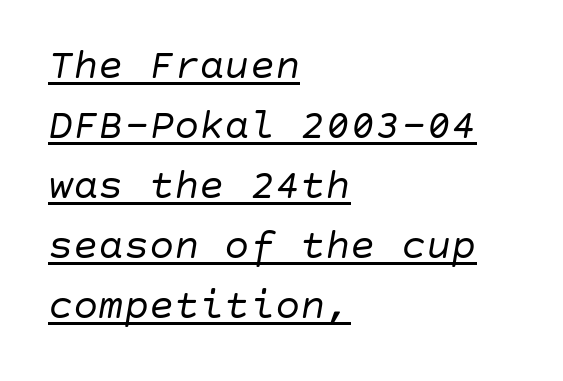
Each line starts at the same left margin while the right side varies. If you measured baseline to baseline, you'd find a middling distance. You could call the tracking neutral — neither tight nor loose. Every word sits above its own underline.
